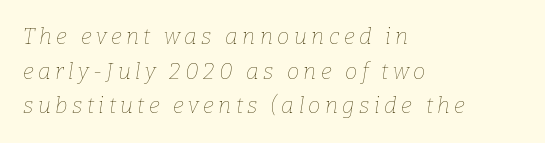
{"italic": "yes", "lean": "right", "slant_degrees": 9, "bold": "no", "underline": "no", "align": "left", "line_spacing": "normal", "line_spacing_ratio": 1.57, "letter_spacing": "wide", "letter_spacing_em": 0.2, "glyph_px": 22}
